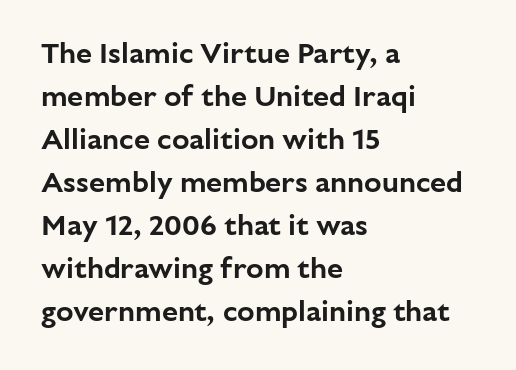
Q: Is the text italic (slanted)? A: No, it is upright.
Q: Is the typeface a serif or a sans-serif typeface? A: Sans-serif.
Q: Is the text underlined? A: No.
Q: How is the paragraph aligned? A: Left-aligned.
Q: Is the spacing between letters normal or unusually wide? A: Normal.
Q: Is the spacing between lines tight, normal or loose? A: Normal.
Q: Width (condensed, normal, or wide)? A: Normal.
Q: Stroke contrast? A: Low.
Q: x-height? A: Medium.
Q: Monospaced? A: No.
